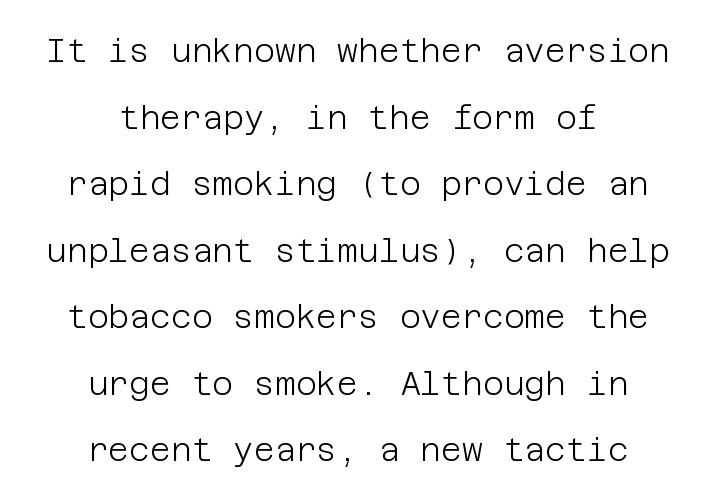
This rendering employs a face without finishing strokes, i.e., a sans-serif. Does the copy run flush right? No — it is centered line by line. Do the letters lean? They stand straight. A bare baseline throughout the passage. Vertical stems look standard width or narrower in stroke. Quick note: interline space is abundant.
